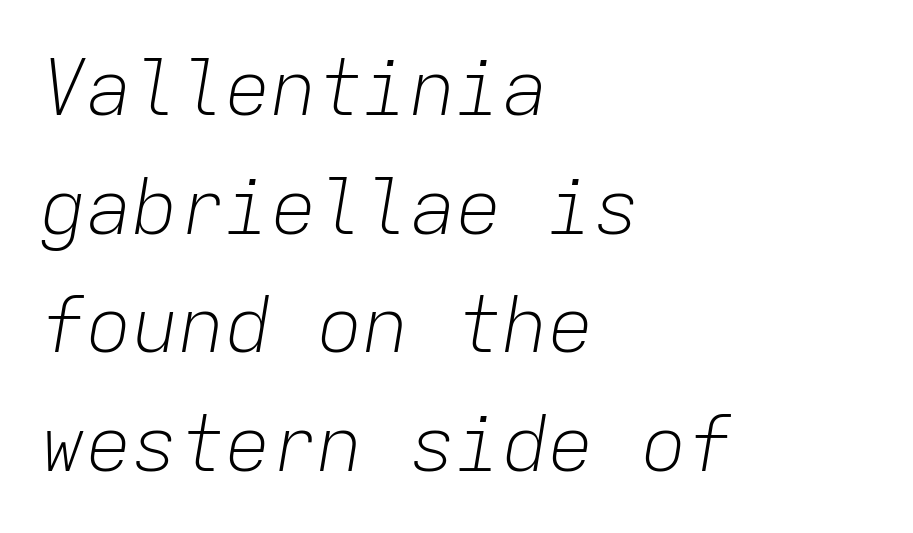
The specimen omits any rule beneath the text block's lines. The rendering uses a moderate line-height, typical for paragraphs. Stems and bowls with no extra thickness — not bold. The ragged edge is on the right, which tells us the setting is flush left.
